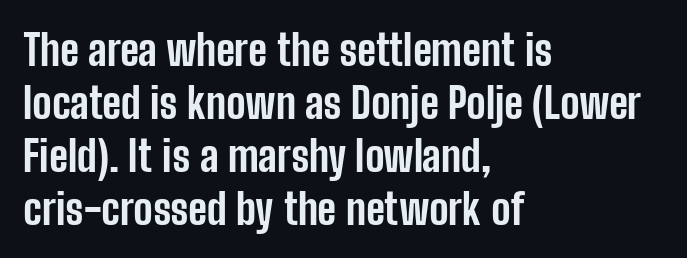
Is this a fixed-width face? No — the glyphs have proportional, varying widths. The type is set solid horizontally, with unmodified tracking. The foot of each line stays bare and open. Italic? Not at all — the glyphs are vertical.
